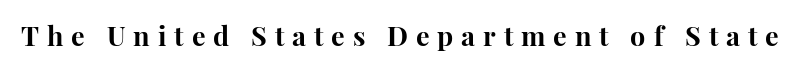
Characters remain perfectly vertical along every line. Caption: expanded tracking, letters set apart. Weight: bold. Descenders are the only things crossing below the line.
